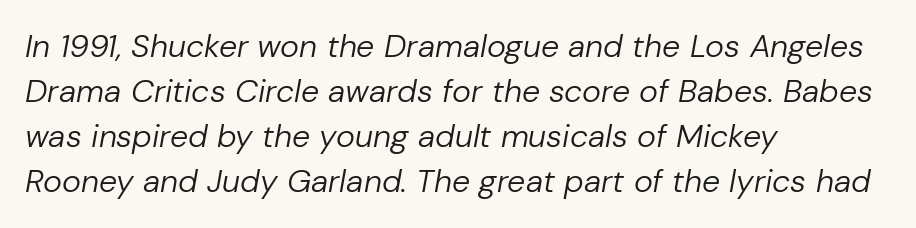
The image shows 32 px regular-weight type, italic (leaning right); set left-aligned, normal line spacing (1.41x), normal letter spacing, not underlined; low stroke contrast and a medium x-height.
